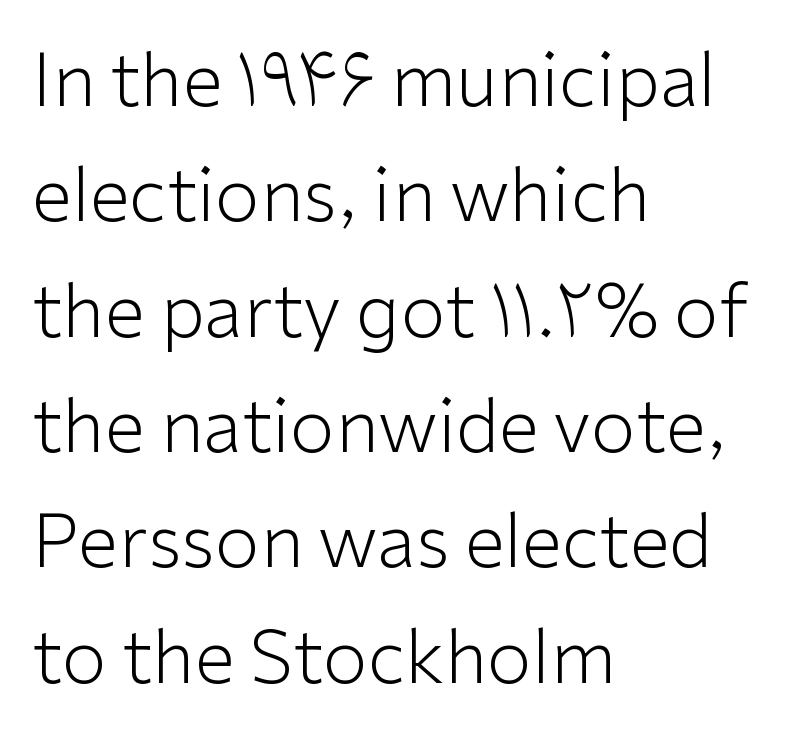
Note: no serifs on the glyphs. Is this a fixed-width face? No — the glyphs have proportional, varying widths. Standard letterfit; no display-style spreading of the glyphs. Students, observe: this is what conventionally led text looks like. Underline: absent.
